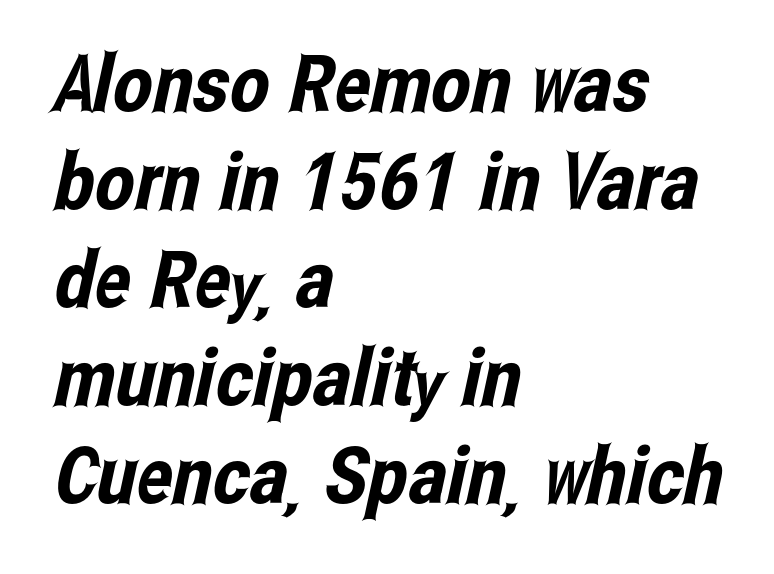
The image shows 79 px condensed sans-serif type; set left-aligned, line spacing 1.24x, normal letter spacing, not underlined; low stroke contrast and a medium x-height.
